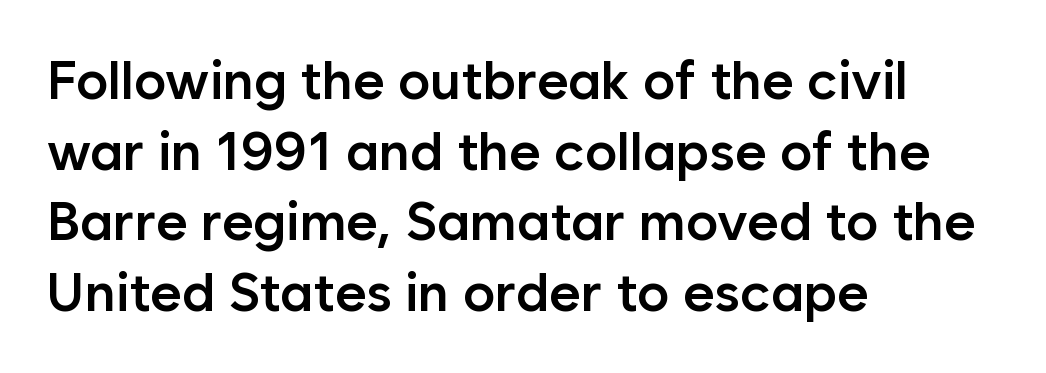
The image shows 54 px semibold sans-serif type, upright; set left-aligned, normal line spacing (1.31x), normal letter spacing, not underlined; low stroke contrast and a medium x-height.
